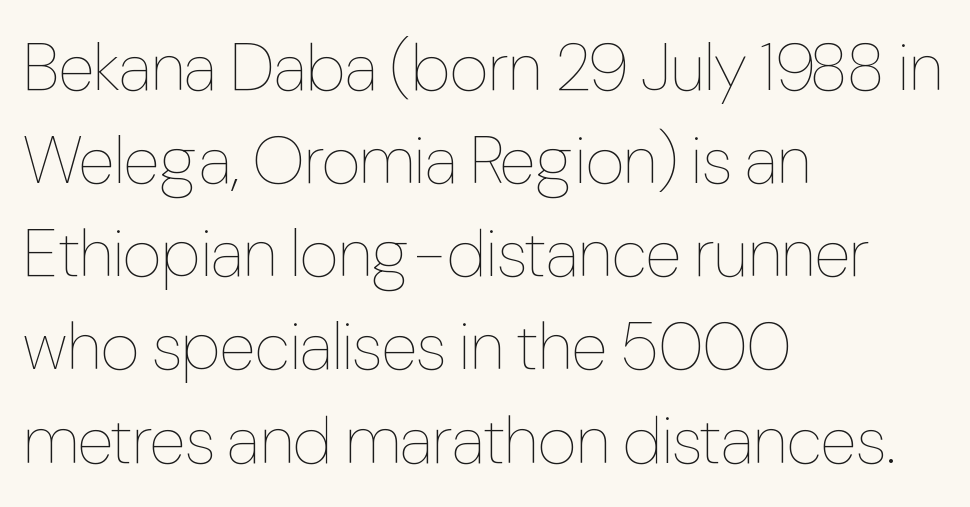
The image shows 67 px thin, condensed type, upright; set left-aligned, normal line spacing (1.39x), normal letter spacing, not underlined; low stroke contrast and a medium x-height.
